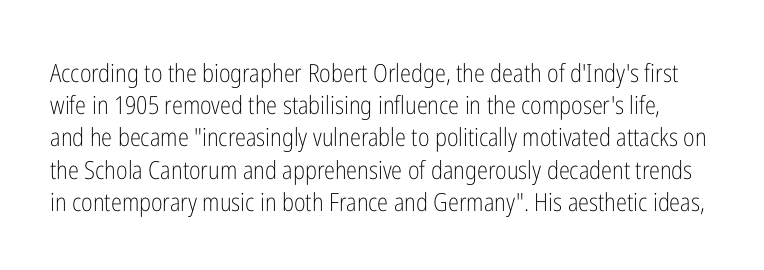
The image shows 25 px text type, upright; set normal line spacing (1.29x), normal letter spacing, not underlined.
